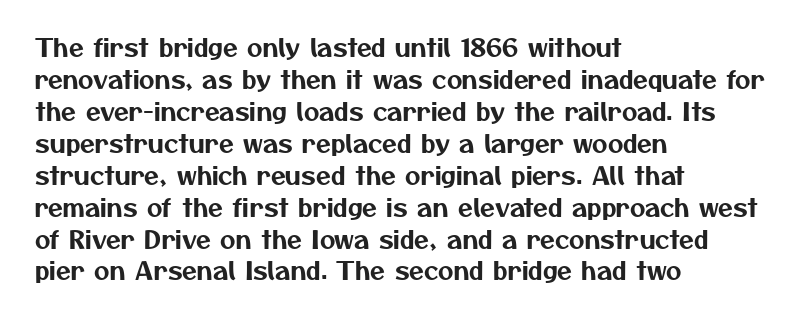
Q: Is the text underlined? A: No.
Q: How is the paragraph aligned? A: Left-aligned.
Q: Is the spacing between letters normal or unusually wide? A: Normal.
Q: Is the spacing between lines tight, normal or loose? A: Normal.
